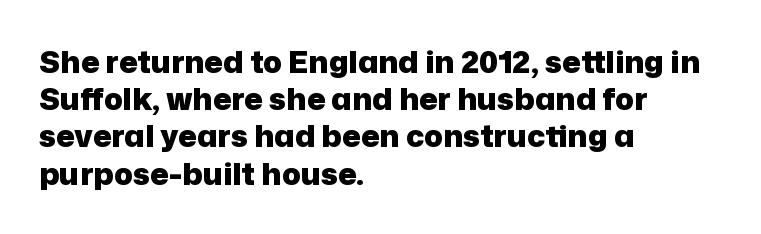
Q: Is the text bold? A: Yes.
Q: Is the text italic (slanted)? A: No, it is upright.
Q: Is the typeface a serif or a sans-serif typeface? A: Sans-serif.
Q: Is the text underlined? A: No.
Q: How is the paragraph aligned? A: Left-aligned.
Q: Is the spacing between letters normal or unusually wide? A: Normal.
Q: Width (condensed, normal, or wide)? A: Normal.
Q: Stroke contrast? A: Low.
Q: x-height? A: Medium.
Q: Monospaced? A: No.
